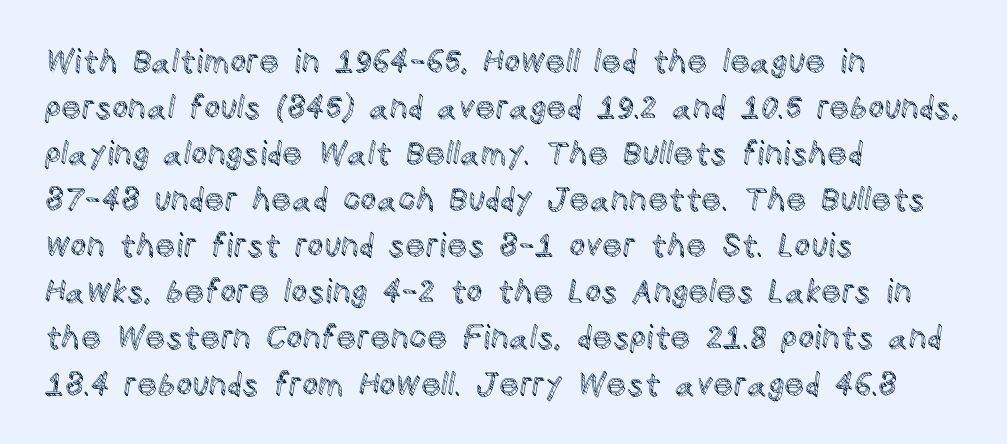
The image shows 32 px text type; set left-aligned, normal line spacing (1.44x), normal letter spacing, not underlined; a large x-height.
